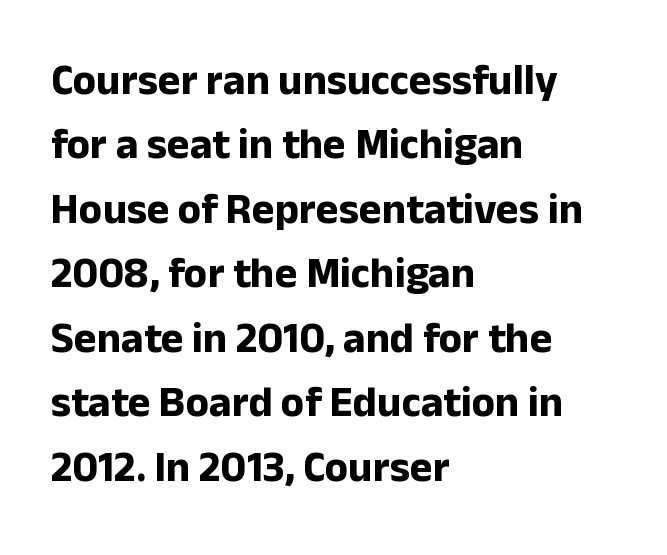
{"serif": "no", "italic": "no", "bold": "yes", "weight": "bold", "width": "normal", "stroke_contrast": "low", "x_height": "medium", "monospaced": "no", "underline": "no", "align": "left", "line_spacing": "normal", "line_spacing_ratio": 1.5, "letter_spacing": "normal", "letter_spacing_em": 0.0, "glyph_px": 43}
